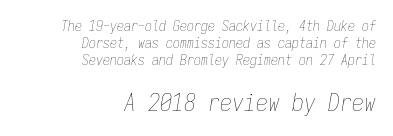
{"italic": "yes", "lean": "right", "slant_degrees": 9, "bold": "no", "underline": "no", "align": "right", "line_spacing_ratio": 1.21, "letter_spacing": "normal", "letter_spacing_em": 0.0, "larger_block": "second", "size_ratio": 1.71, "glyph_px": 24}
